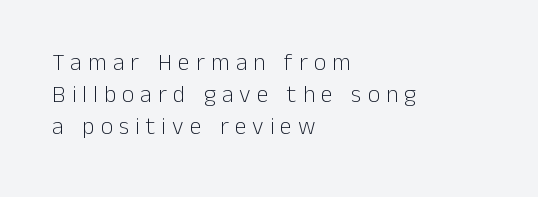
This block has exactly the height ordinary leading produces. Is the letter spacing exaggerated? Yes — the characters are pushed far apart. Each row of text sits above clean, open space. It's the straight-up-and-down kind of type. Stroke thickness stays within the range of a standard reading face or lighter. Caption: multi-line text, flush left, ragged right.
